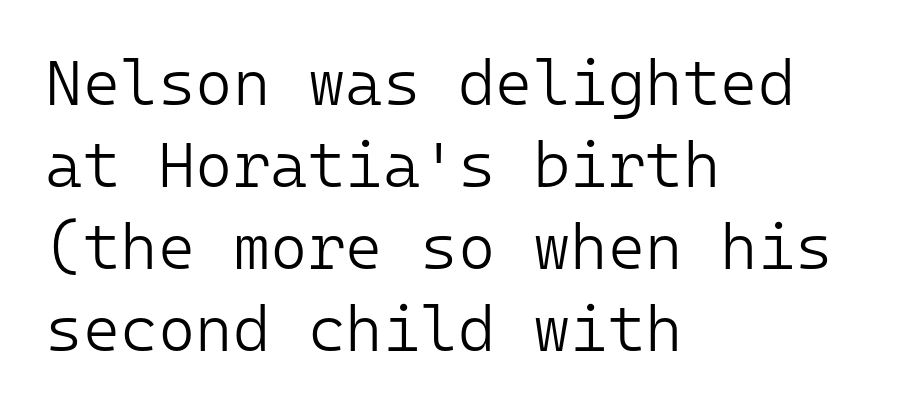
{"serif": "no", "italic": "no", "bold": "no", "weight": "light", "width": "normal", "stroke_contrast": "low", "x_height": "medium", "monospaced": "yes", "underline": "no", "align": "left", "line_spacing": "normal", "line_spacing_ratio": 1.28, "letter_spacing": "normal", "letter_spacing_em": 0.0, "glyph_px": 64}
